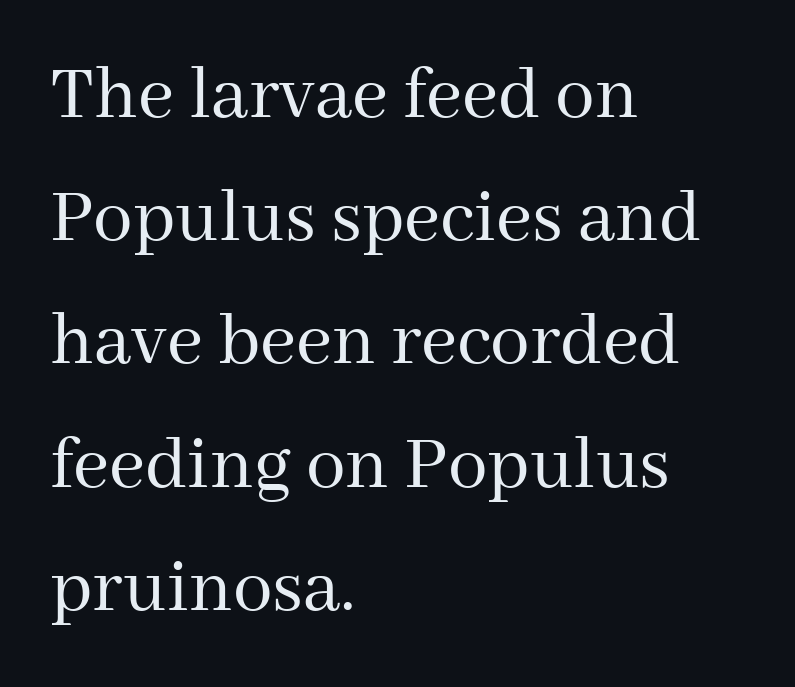
If you drew a line through each stem, it would be perfectly vertical. Regarding serifs, this sample has them. Each row of text sits above clean, open space. Compared with a centered layout, this one pins lines to the left instead. Weight: not bold — regular or lighter.
